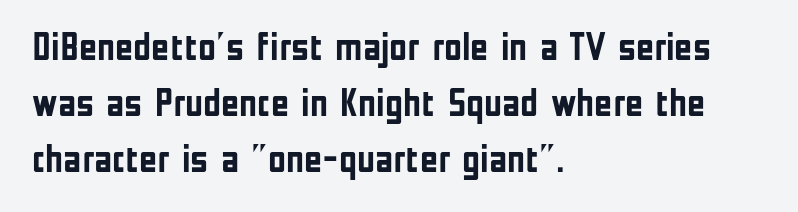
The image shows 39 px semibold, condensed sans-serif type, upright; set left-aligned, normal line spacing (1.43x), normal letter spacing, not underlined; low stroke contrast and a medium x-height.
